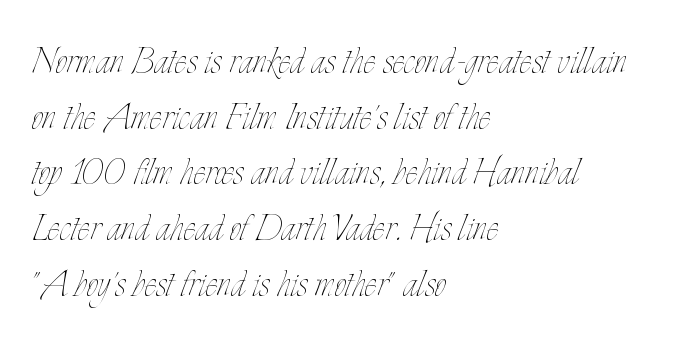
Q: Is the text bold? A: No.
Q: Is the text italic (slanted)? A: Yes.
Q: Is the text underlined? A: No.
Q: How is the paragraph aligned? A: Left-aligned.
Q: Is the spacing between letters normal or unusually wide? A: Normal.
Q: Width (condensed, normal, or wide)? A: Condensed.
Q: Stroke contrast? A: Low.
Q: x-height? A: Small.
Q: Monospaced? A: No.
